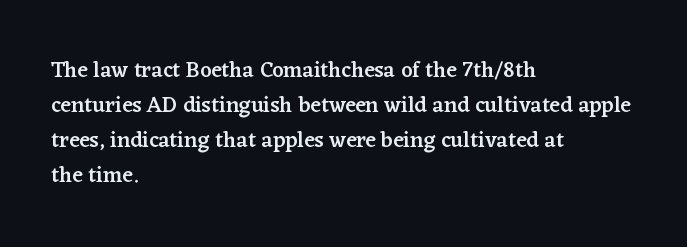
Rows of type keep a routine distance in the vertical direction. Tracking here is standard; glyphs follow each other at the usual distance. Ascenders rise straight up at ninety degrees. A fair bit of extra ink — the face is semibold, not bold.
